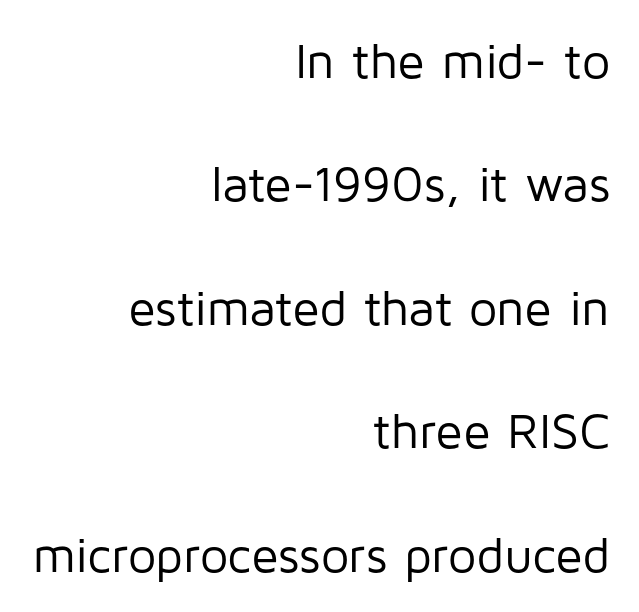
The image shows 50 px regular-weight sans-serif type, upright; set right-aligned, loose line spacing (2.47x), normal letter spacing, not underlined; low stroke contrast and a medium x-height.
